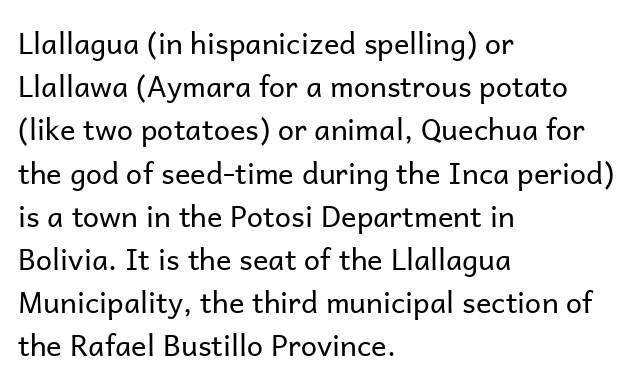
Q: Is the text bold? A: No.
Q: Is the text italic (slanted)? A: No, it is upright.
Q: Is the typeface a serif or a sans-serif typeface? A: Sans-serif.
Q: Is the text underlined? A: No.
Q: How is the paragraph aligned? A: Left-aligned.
Q: Is the spacing between letters normal or unusually wide? A: Normal.
Q: Is the spacing between lines tight, normal or loose? A: Normal.
Q: Width (condensed, normal, or wide)? A: Normal.
Q: Stroke contrast? A: Low.
Q: x-height? A: Medium.
Q: Monospaced? A: No.
